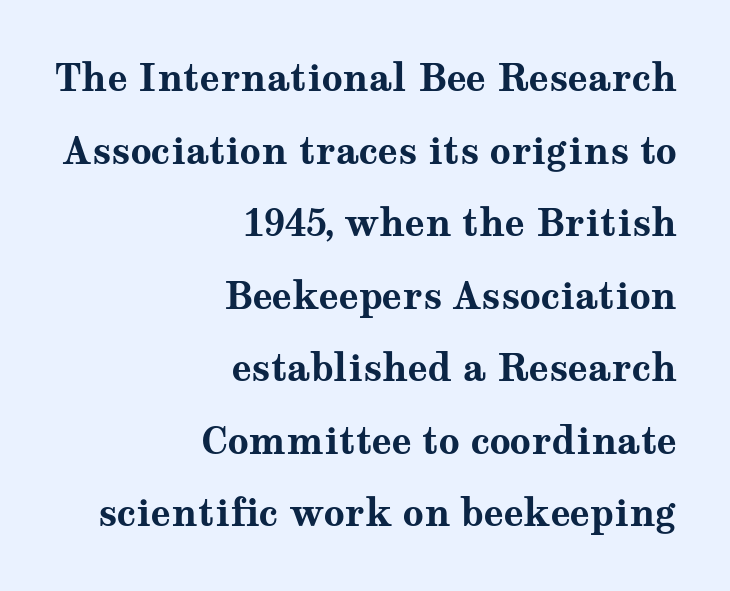
Letterform terminals end in serifs throughout the passage. Line ends are locked; line starts wander. Upright lettering throughout. Is this a fixed-width face? No — the glyphs have proportional, varying widths.
